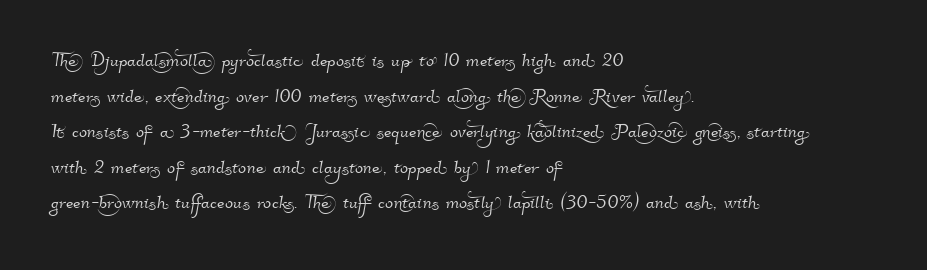
Q: Is the text underlined? A: No.
Q: How is the paragraph aligned? A: Left-aligned.
Q: Is the spacing between letters normal or unusually wide? A: Normal.
Q: Is the spacing between lines tight, normal or loose? A: Normal.
